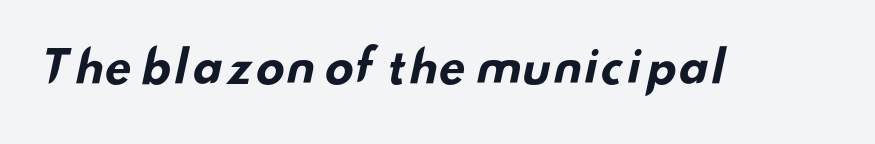
Emphasis by weight is at full strength: bold. Serifs: no, the terminals of the letterforms are clean. Here the designer chose a conventional face with non-uniform glyph widths. Anything drawn beneath the words? Only blank space. Nothing unusual about the tracking: characters are spaced as the font intends.
